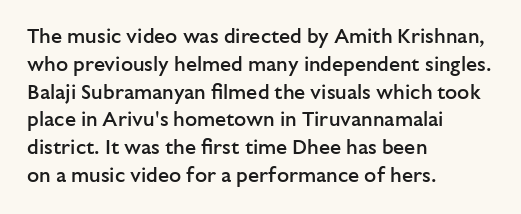
The image shows 20 px text type, upright; set left-aligned, normal line spacing (1.39x), normal letter spacing, not underlined.
